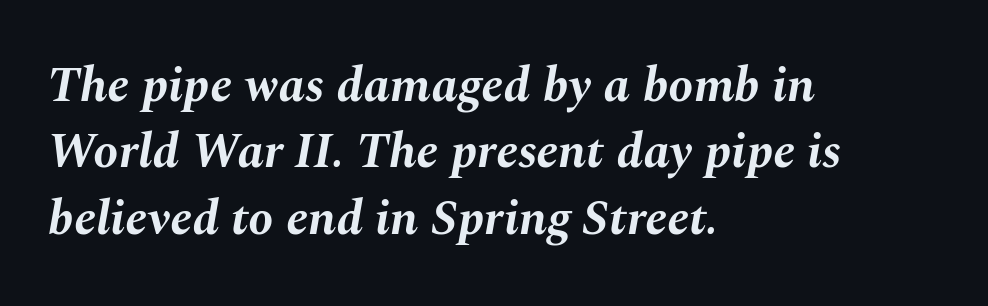
Q: Is the text bold? A: Yes.
Q: Is the text italic (slanted)? A: Yes, it leans right by about 10 degrees.
Q: Is the text underlined? A: No.
Q: How is the paragraph aligned? A: Left-aligned.
Q: Is the spacing between letters normal or unusually wide? A: Normal.
Q: Is the spacing between lines tight, normal or loose? A: Normal.
Q: Width (condensed, normal, or wide)? A: Normal.
Q: Stroke contrast? A: Medium.
Q: x-height? A: Medium.
Q: Monospaced? A: No.
